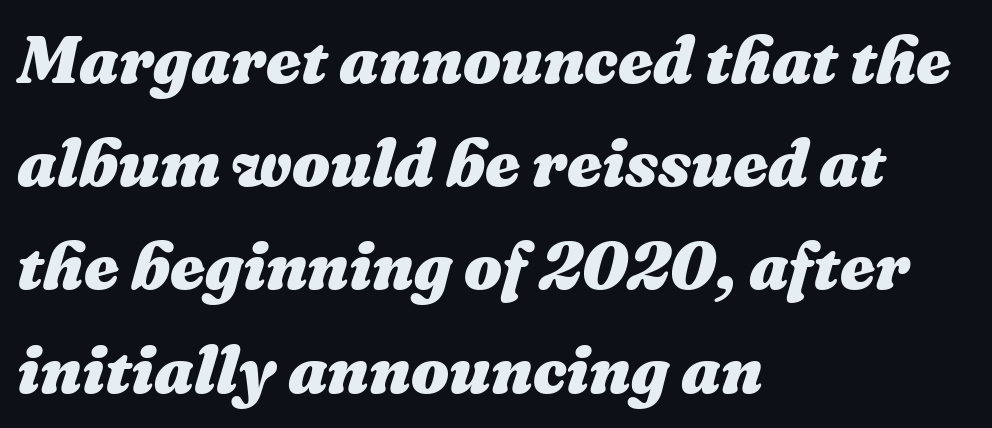
{"italic": "yes", "lean": "right", "slant_degrees": 16, "bold": "yes", "weight": "heavy", "width": "normal", "stroke_contrast": "medium", "x_height": "medium", "monospaced": "no", "underline": "no", "align": "left", "line_spacing": "normal", "line_spacing_ratio": 1.54, "letter_spacing": "normal", "letter_spacing_em": 0.0, "glyph_px": 67}
